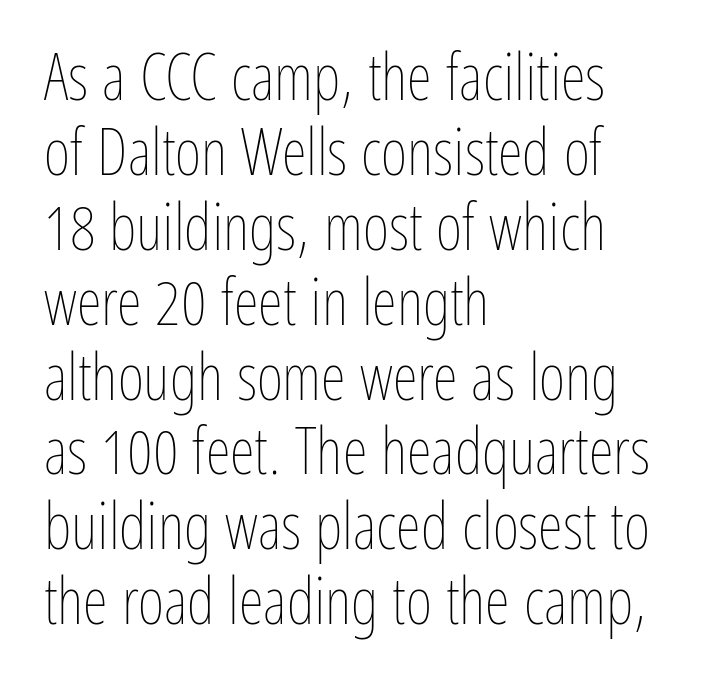
The image shows 64 px thin, condensed type, upright; set left-aligned, line spacing 1.17x, normal letter spacing, not underlined; low stroke contrast and a medium x-height.
